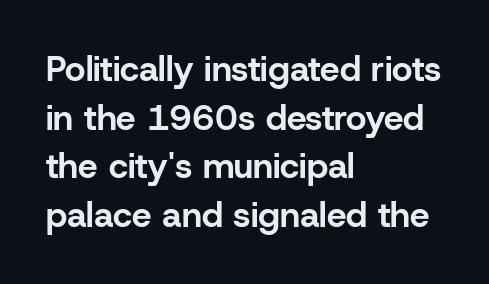
Q: Is the text bold? A: Yes.
Q: Is the text italic (slanted)? A: No, it is upright.
Q: Is the typeface a serif or a sans-serif typeface? A: Sans-serif.
Q: Is the text underlined? A: No.
Q: How is the paragraph aligned? A: Left-aligned.
Q: Is the spacing between letters normal or unusually wide? A: Normal.
Q: Is the spacing between lines tight, normal or loose? A: Normal.
Q: Width (condensed, normal, or wide)? A: Normal.
Q: Stroke contrast? A: Low.
Q: x-height? A: Medium.
Q: Monospaced? A: No.
